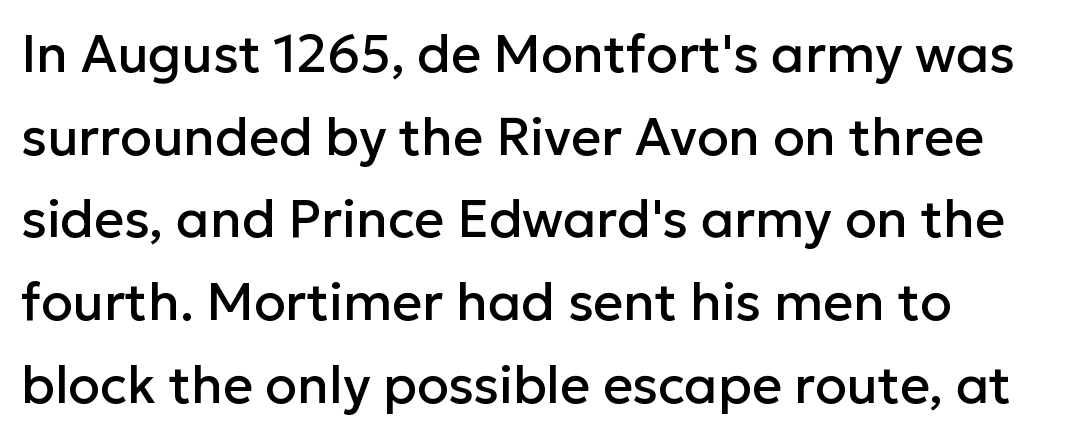
The image shows 52 px sans-serif type, upright; set left-aligned, normal line spacing (1.59x), normal letter spacing, not underlined; low stroke contrast and a medium x-height.
